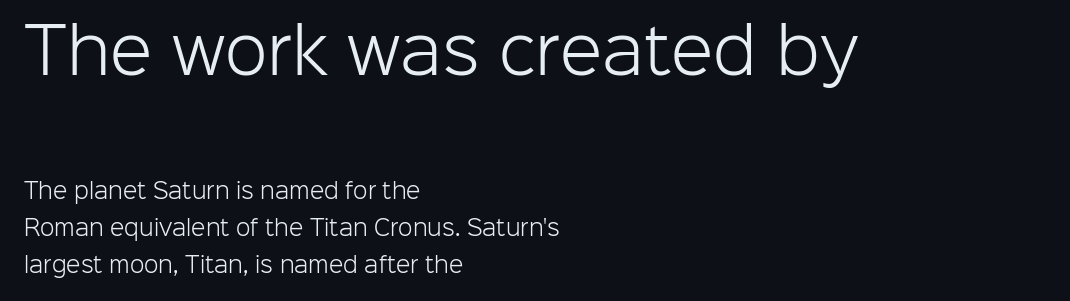
The image shows 62 px light sans-serif type, upright; set left-aligned, line spacing 1.74x, normal letter spacing, not underlined; the first (top) block is 2.95x larger; low stroke contrast and a medium x-height.
